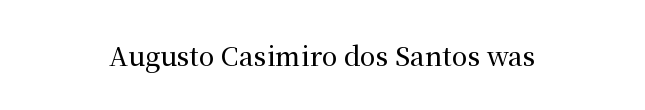
{"italic": "no", "underline": "no", "align": "center", "letter_spacing": "normal", "letter_spacing_em": 0.0, "glyph_px": 26}
